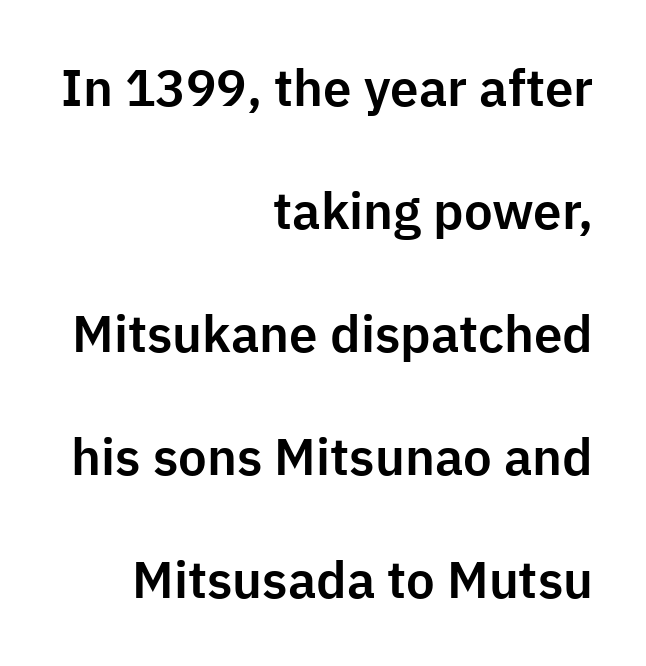
{"serif": "no", "italic": "no", "width": "normal", "stroke_contrast": "low", "x_height": "medium", "monospaced": "no", "underline": "no", "align": "right", "line_spacing": "loose", "line_spacing_ratio": 2.41, "letter_spacing": "normal", "letter_spacing_em": 0.0, "glyph_px": 51}
